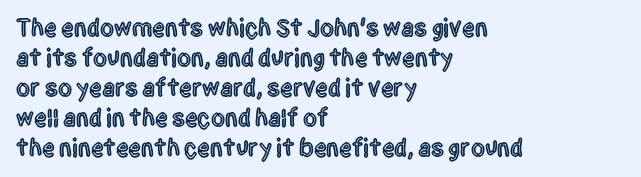
Italic? Not at all — the glyphs are vertical. Only glyphs here, with clear space below each row. Does the copy run flush right? No — it runs flush left. The letters sit at their default tracking, neither squeezed nor spread.
